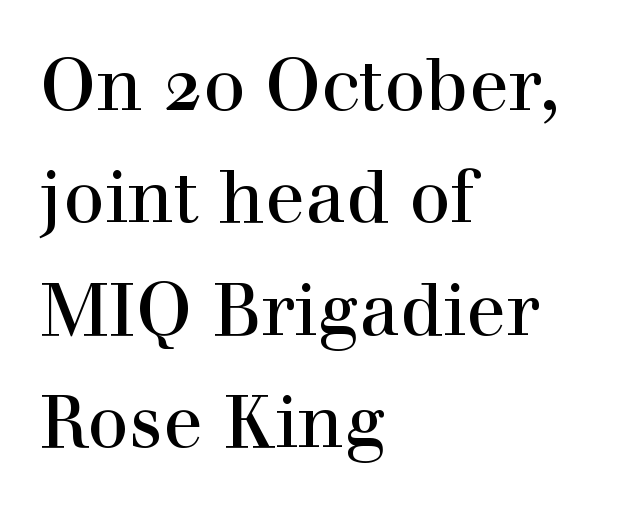
Q: Is the text italic (slanted)? A: No, it is upright.
Q: Is the typeface a serif or a sans-serif typeface? A: Serif.
Q: Is the text underlined? A: No.
Q: How is the paragraph aligned? A: Left-aligned.
Q: Is the spacing between letters normal or unusually wide? A: Normal.
Q: Is the spacing between lines tight, normal or loose? A: Normal.
Q: Width (condensed, normal, or wide)? A: Normal.
Q: x-height? A: Medium.
Q: Monospaced? A: No.
